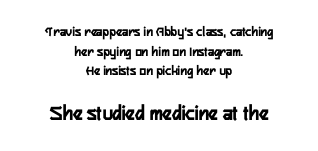
The image shows 22 px text type, upright; set centered, normal line spacing (1.4x), normal letter spacing, not underlined; the second (bottom) block is 1.57x larger.
